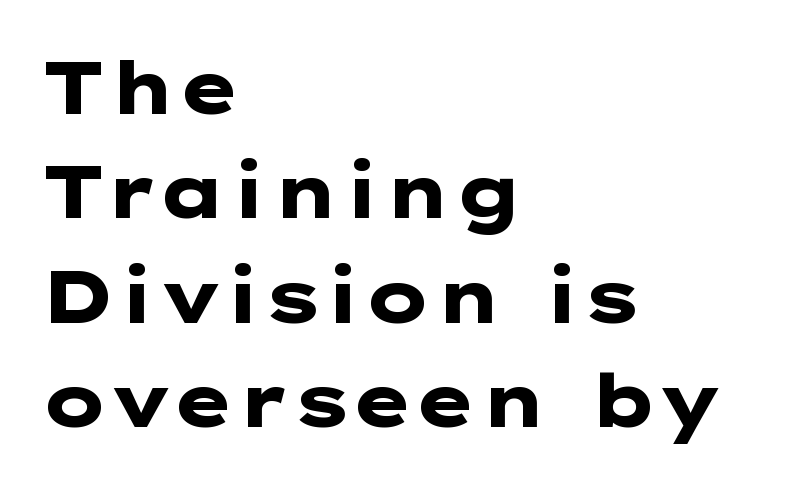
{"serif": "no", "italic": "no", "bold": "yes", "weight": "heavy", "width": "wide", "stroke_contrast": "low", "x_height": "medium", "underline": "no", "align": "left", "line_spacing": "normal", "line_spacing_ratio": 1.41, "letter_spacing": "normal", "letter_spacing_em": 0.0, "glyph_px": 74}
